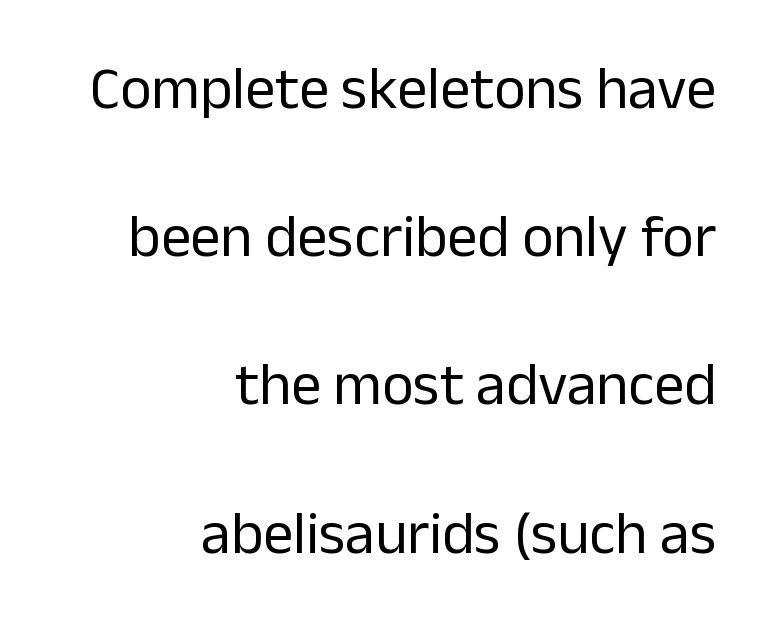
Q: Is the text bold? A: No.
Q: Is the text italic (slanted)? A: No, it is upright.
Q: Is the typeface a serif or a sans-serif typeface? A: Sans-serif.
Q: Is the text underlined? A: No.
Q: How is the paragraph aligned? A: Right-aligned.
Q: Is the spacing between letters normal or unusually wide? A: Normal.
Q: Is the spacing between lines tight, normal or loose? A: Loose.
Q: Width (condensed, normal, or wide)? A: Normal.
Q: Stroke contrast? A: Low.
Q: x-height? A: Medium.
Q: Monospaced? A: No.
